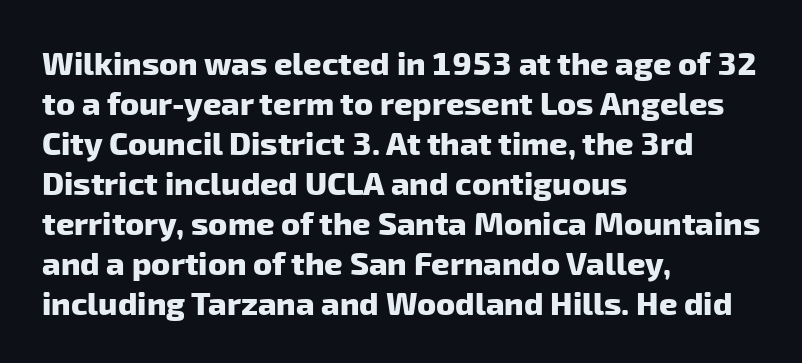
{"serif": "no", "bold": "yes", "weight": "heavy", "width": "normal", "stroke_contrast": "low", "x_height": "medium", "monospaced": "no", "underline": "no", "align": "left", "line_spacing": "normal", "line_spacing_ratio": 1.25, "letter_spacing": "normal", "letter_spacing_em": 0.0, "glyph_px": 32}
